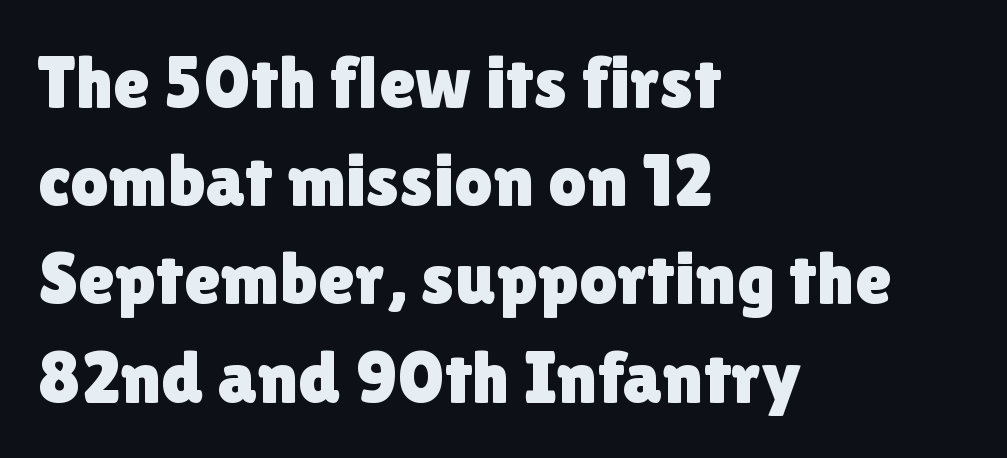
{"serif": "no", "italic": "no", "width": "normal", "stroke_contrast": "low", "x_height": "medium", "monospaced": "no", "underline": "no", "align": "left", "line_spacing": "normal", "line_spacing_ratio": 1.31, "letter_spacing": "normal", "letter_spacing_em": 0.0, "glyph_px": 75}
